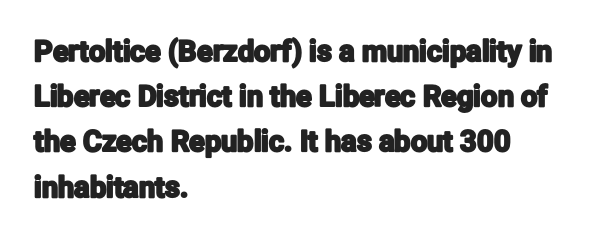
Q: Is the text italic (slanted)? A: No, it is upright.
Q: Is the typeface a serif or a sans-serif typeface? A: Sans-serif.
Q: Is the text underlined? A: No.
Q: How is the paragraph aligned? A: Left-aligned.
Q: Is the spacing between letters normal or unusually wide? A: Normal.
Q: Is the spacing between lines tight, normal or loose? A: Normal.
Q: Width (condensed, normal, or wide)? A: Condensed.
Q: Stroke contrast? A: Low.
Q: x-height? A: Medium.
Q: Monospaced? A: No.
